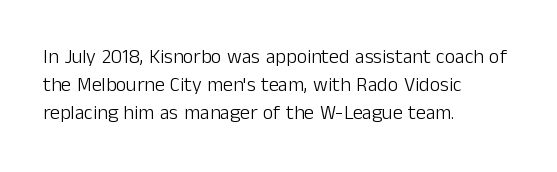
{"italic": "no", "bold": "no", "underline": "no", "align": "left", "line_spacing": "normal", "line_spacing_ratio": 1.41, "letter_spacing": "normal", "letter_spacing_em": 0.0, "glyph_px": 20}
